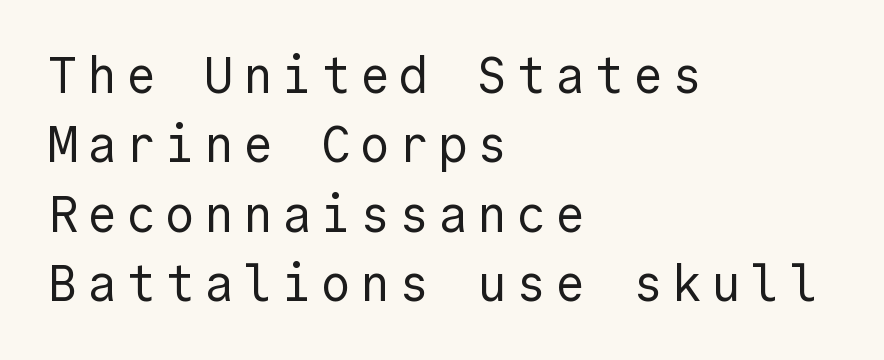
Q: Is the text bold? A: No.
Q: Is the text italic (slanted)? A: No, it is upright.
Q: Is the typeface a serif or a sans-serif typeface? A: Sans-serif.
Q: Is the text underlined? A: No.
Q: How is the paragraph aligned? A: Left-aligned.
Q: Is the spacing between lines tight, normal or loose? A: Normal.
Q: Width (condensed, normal, or wide)? A: Normal.
Q: x-height? A: Medium.
